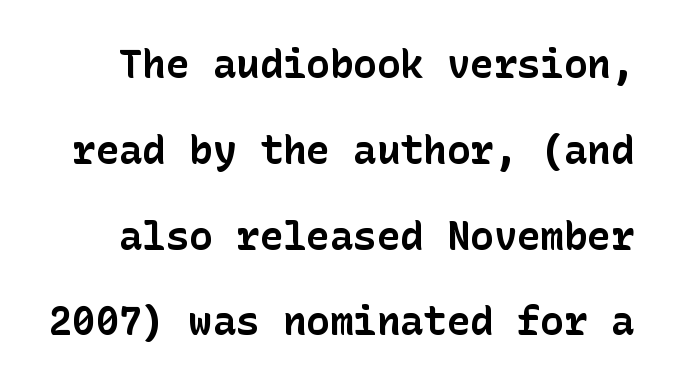
Does the weight exceed regular? Yes, all the way to bold. Between one letter and the next there's only the usual sliver of space. Each new line begins a long way beneath the previous one. Anything drawn beneath the words? Only blank space. You can tell from the bare stems that sans-serif type was used. The lettering stays uniformly vertical, giving the passage a roman look.
